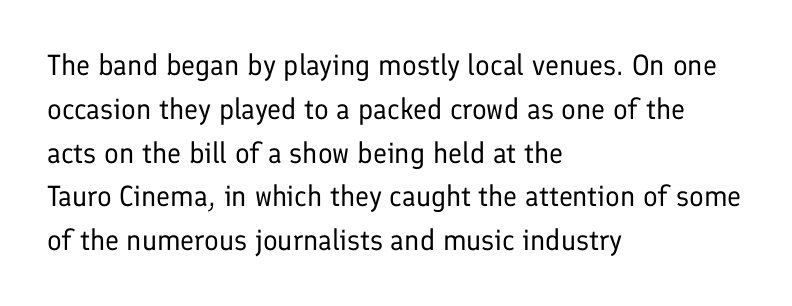
{"serif": "no", "italic": "no", "bold": "no", "weight": "regular", "width": "normal", "stroke_contrast": "low", "x_height": "medium", "monospaced": "no", "underline": "no", "align": "left", "line_spacing": "normal", "line_spacing_ratio": 1.51, "letter_spacing": "normal", "letter_spacing_em": 0.0, "glyph_px": 29}
